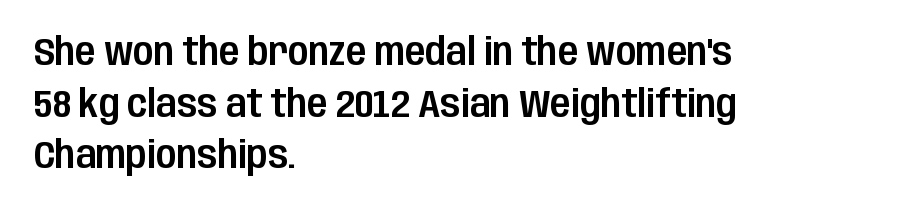
{"serif": "no", "italic": "no", "width": "condensed", "stroke_contrast": "low", "x_height": "large", "monospaced": "no", "underline": "no", "align": "left", "line_spacing": "normal", "line_spacing_ratio": 1.36, "letter_spacing": "normal", "letter_spacing_em": 0.0, "glyph_px": 38}
